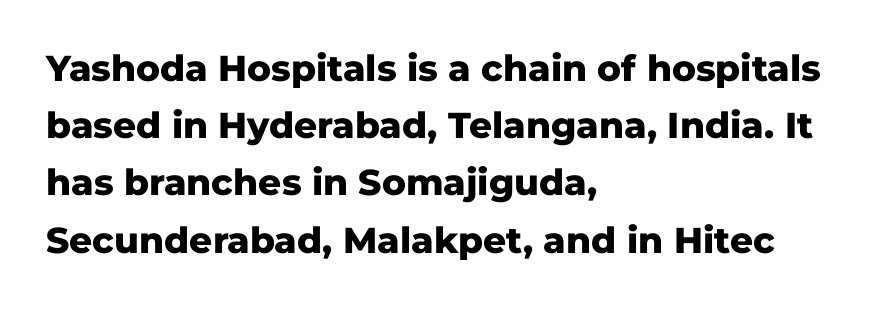
Only glyphs here, with clear space below each row. Here the designer chose a conventional face with non-uniform glyph widths. No italicization has been applied; the sample stays upright. Compared with typical body copy, the letter spacing here is the same. The typeface chosen for these lines omits serifs. Bold? Absolutely — the strokes are thick and heavy.
